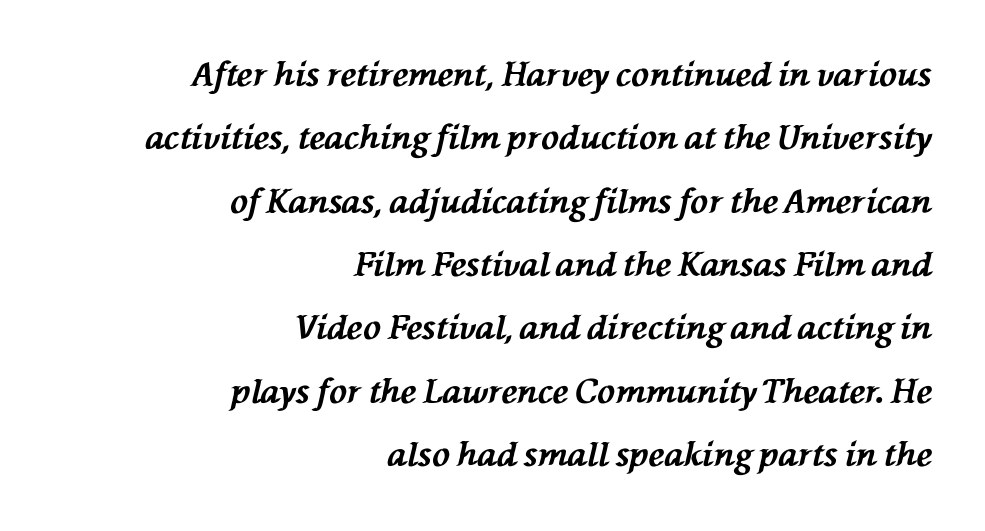
{"italic": "yes", "lean": "left", "slant_degrees": 76, "bold": "yes", "weight": "bold", "width": "normal", "stroke_contrast": "medium", "x_height": "medium", "monospaced": "no", "underline": "no", "align": "right", "line_spacing": "loose", "line_spacing_ratio": 1.92, "letter_spacing": "normal", "letter_spacing_em": 0.0, "glyph_px": 33}
